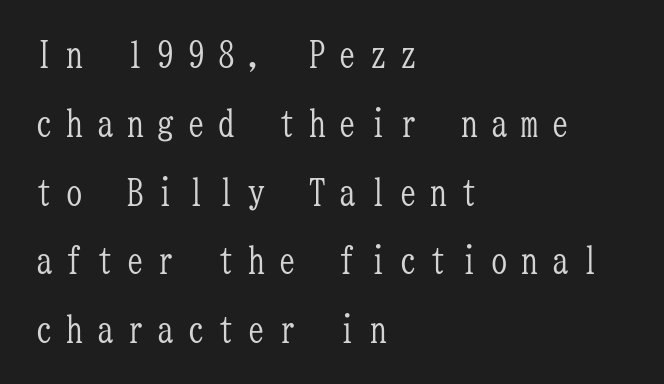
No letter is thick-stroked: the sample isn't bold. Characters remain perfectly vertical along every line. Do the characters align in a grid? Yes, the font is monospaced. Characters follow at a spacing far wider than the type designer built in. Letters rest on an invisible, unmarked baseline.
